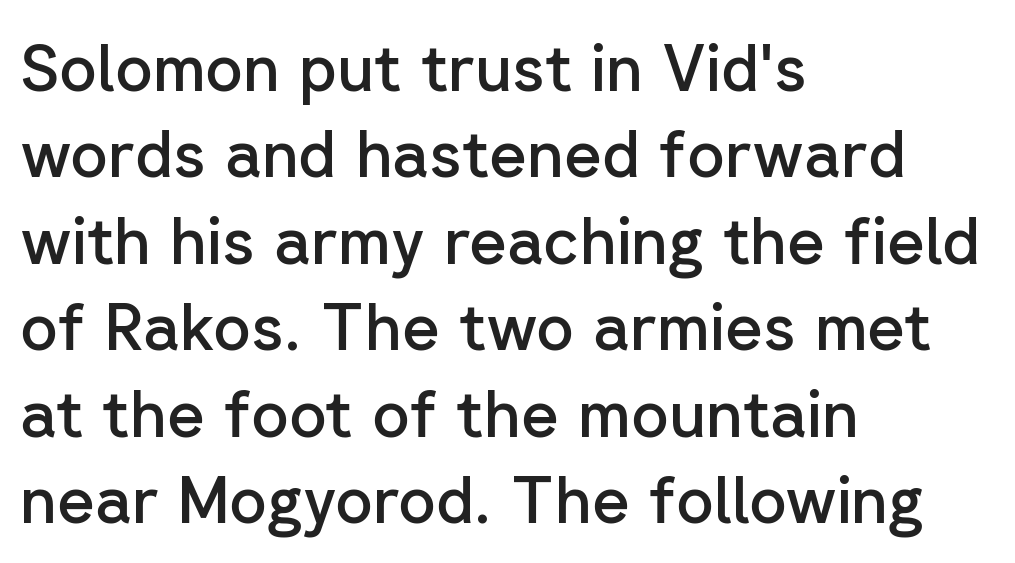
{"serif": "no", "italic": "no", "bold": "semi", "weight": "semibold", "width": "normal", "stroke_contrast": "low", "x_height": "medium", "monospaced": "no", "underline": "no", "align": "left", "line_spacing": "normal", "line_spacing_ratio": 1.33, "letter_spacing": "normal", "letter_spacing_em": 0.0, "glyph_px": 65}
